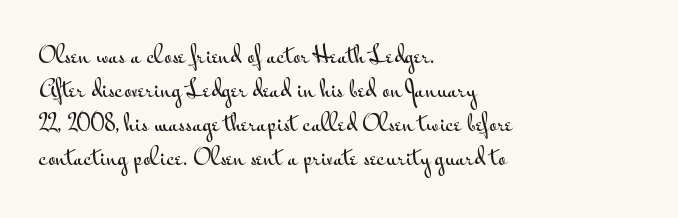
{"underline": "no", "align": "left", "line_spacing": "normal", "line_spacing_ratio": 1.54, "letter_spacing": "normal", "letter_spacing_em": 0.0, "glyph_px": 22}
